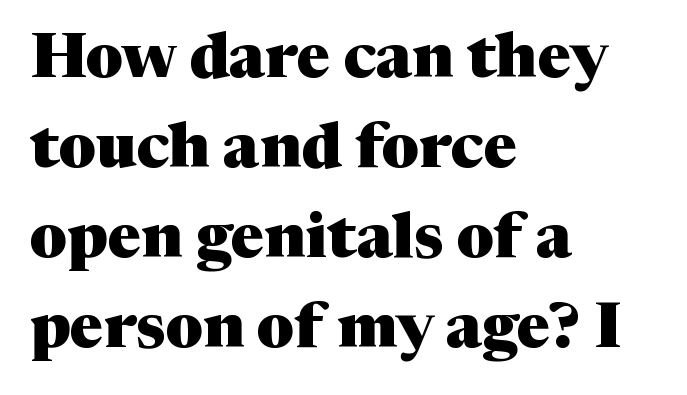
The image shows 63 px heavy serif type, upright; set left-aligned, normal line spacing (1.43x), normal letter spacing, not underlined; medium stroke contrast and a medium x-height.
